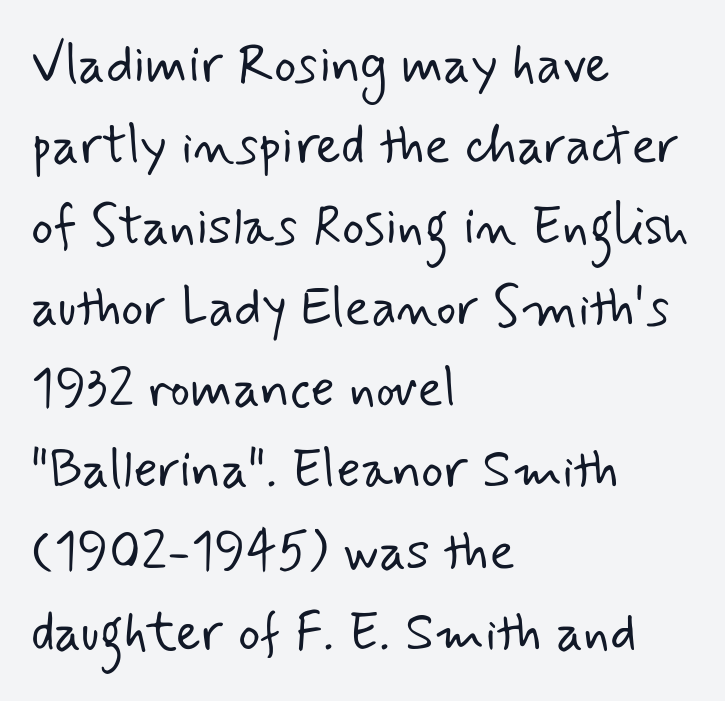
Q: Is the text bold? A: No.
Q: Is the typeface a serif or a sans-serif typeface? A: Sans-serif.
Q: Is the text underlined? A: No.
Q: How is the paragraph aligned? A: Left-aligned.
Q: Is the spacing between letters normal or unusually wide? A: Normal.
Q: Is the spacing between lines tight, normal or loose? A: Normal.
Q: Width (condensed, normal, or wide)? A: Normal.
Q: Stroke contrast? A: Low.
Q: x-height? A: Small.
Q: Monospaced? A: No.
